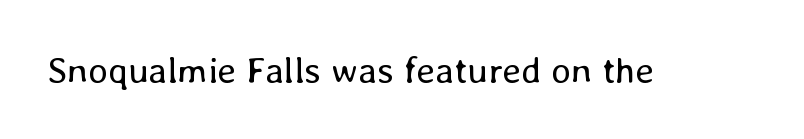
{"italic": "no", "bold": "no", "weight": "regular", "width": "normal", "stroke_contrast": "low", "x_height": "medium", "monospaced": "no", "underline": "no", "letter_spacing": "normal", "letter_spacing_em": 0.0, "glyph_px": 37}
